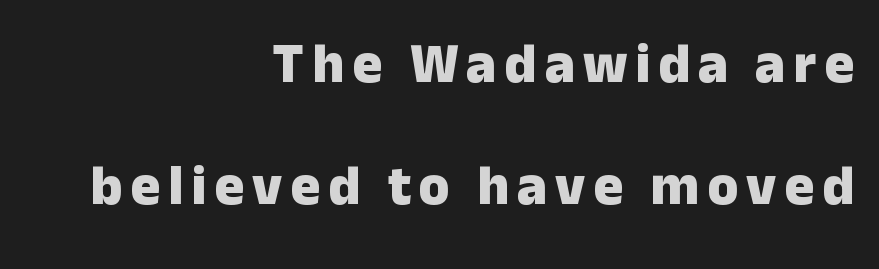
The image shows 56 px heavy sans-serif type, upright; set right-aligned, loose line spacing (2.18x), not underlined; low stroke contrast and a medium x-height.
